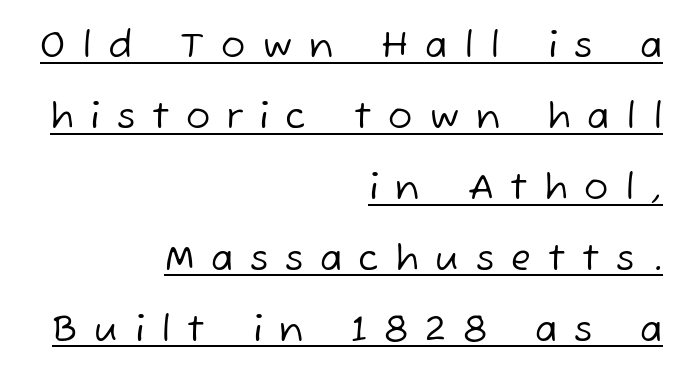
{"serif": "no", "bold": "no", "weight": "regular", "width": "normal", "stroke_contrast": "low", "x_height": "medium", "monospaced": "no", "underline": "yes", "align": "right", "line_spacing": "loose", "line_spacing_ratio": 1.97, "letter_spacing": "wide", "letter_spacing_em": 0.47, "glyph_px": 36}
